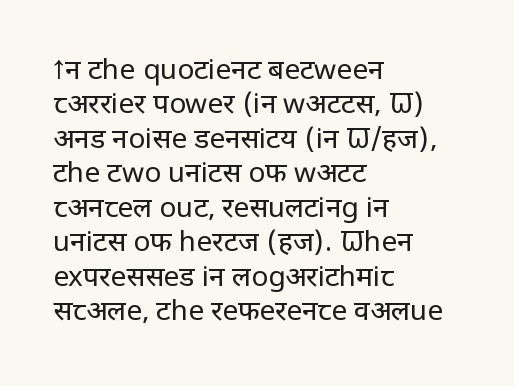
The image shows 28 px regular-weight sans-serif type, upright; set left-aligned, line spacing 1.23x, normal letter spacing, not underlined; low stroke contrast and a large x-height.
